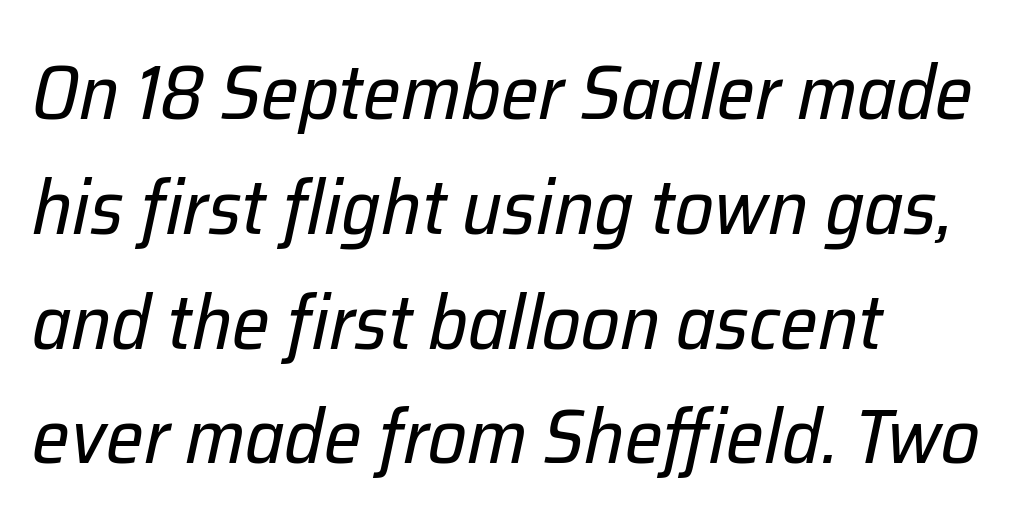
{"italic": "yes", "lean": "right", "slant_degrees": 12, "bold": "no", "weight": "regular", "width": "normal", "stroke_contrast": "low", "x_height": "medium", "monospaced": "no", "underline": "no", "align": "left", "line_spacing": "normal", "line_spacing_ratio": 1.51, "letter_spacing": "normal", "letter_spacing_em": 0.0, "glyph_px": 76}
